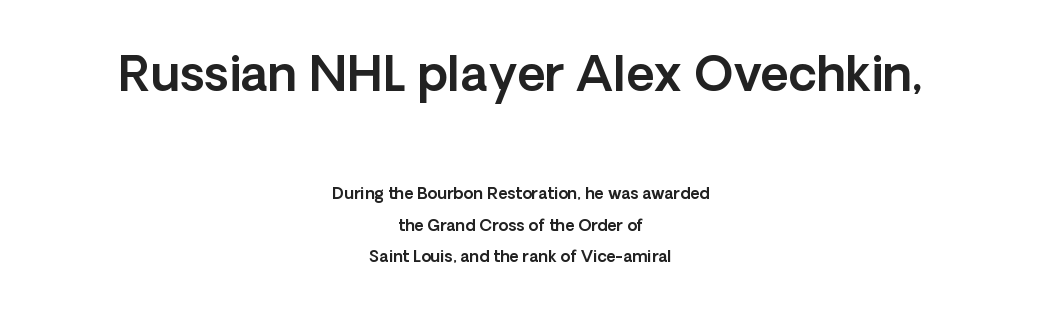
Q: Is the text italic (slanted)? A: No, it is upright.
Q: Is the typeface a serif or a sans-serif typeface? A: Sans-serif.
Q: Is the text underlined? A: No.
Q: How is the paragraph aligned? A: Centered.
Q: Is the spacing between letters normal or unusually wide? A: Normal.
Q: Is the spacing between lines tight, normal or loose? A: Loose.
Q: Which block of text is set in a larger size, the first (top) or the second (bottom)? A: The first (top) one.
Q: Width (condensed, normal, or wide)? A: Normal.
Q: x-height? A: Medium.
Q: Monospaced? A: No.
